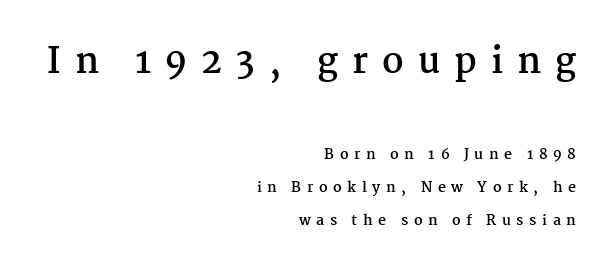
Chunky letters — that's bold for sure. The typesetter chose a ragged-left arrangement here. A serif font was chosen for this passage. Does the leading feel generous? Absolutely, it's lavish. Spacing verdict: proportional, widths tailored to each character.
